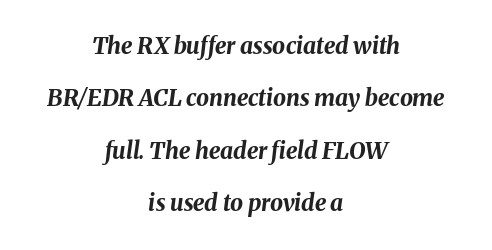
Q: Is the text bold? A: Yes.
Q: Is the text italic (slanted)? A: Yes, it leans right by about 8 degrees.
Q: Is the text underlined? A: No.
Q: How is the paragraph aligned? A: Centered.
Q: Is the spacing between letters normal or unusually wide? A: Normal.
Q: Is the spacing between lines tight, normal or loose? A: Loose.
